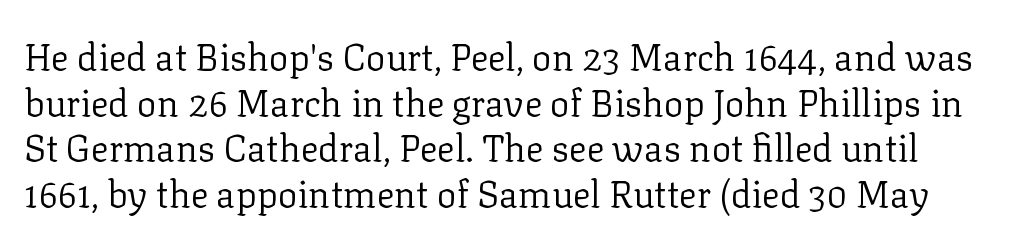
The weight would be labelled regular, book, light, or lighter still. This rendering employs a face with finishing strokes, i.e., a serif. The specimen reads as upright at a glance. Each letter keeps its own natural width here, so spacing adapts to shape. Standard letterfit; no display-style spreading of the glyphs. The baseline area is clear.
